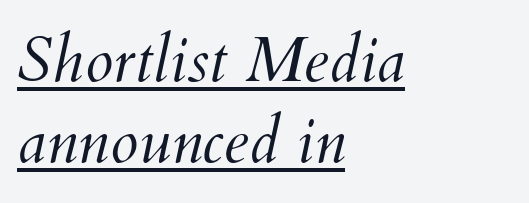
Q: Is the text bold? A: No.
Q: Is the text italic (slanted)? A: Yes, it leans right by about 12 degrees.
Q: Is the text underlined? A: Yes.
Q: How is the paragraph aligned? A: Left-aligned.
Q: Is the spacing between letters normal or unusually wide? A: Normal.
Q: Is the spacing between lines tight, normal or loose? A: Normal.
Q: Width (condensed, normal, or wide)? A: Normal.
Q: Stroke contrast? A: Medium.
Q: x-height? A: Small.
Q: Monospaced? A: No.
